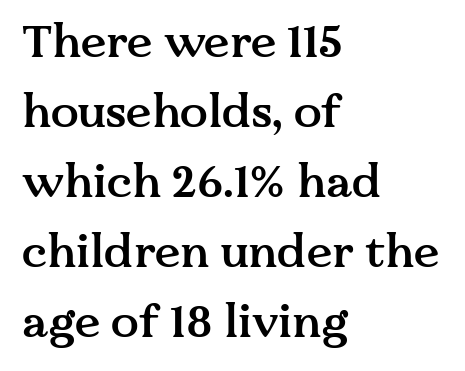
The image shows 46 px semibold serif type, upright; set left-aligned, normal line spacing (1.52x), normal letter spacing, not underlined; medium stroke contrast and a medium x-height.
